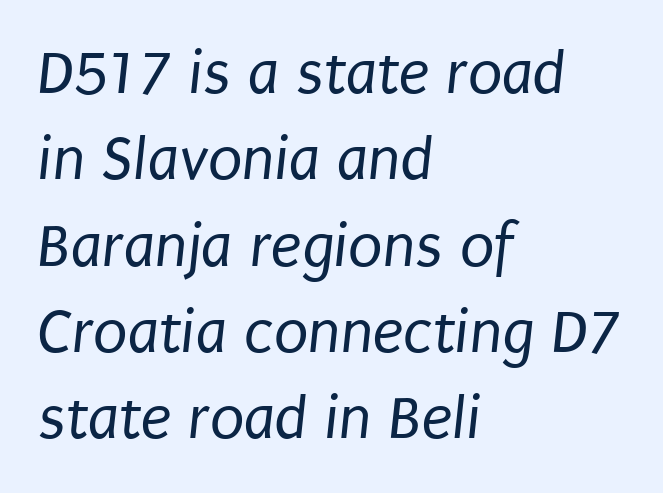
Each letter keeps its own natural width here, so spacing adapts to shape. No letter is thick-stroked: the sample isn't bold. What kind of face is this? One without serifs — a sans. A clean baseline with only descenders dipping below it.
